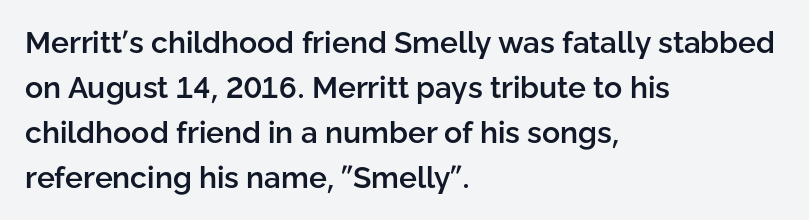
This rendering employs a face without finishing strokes, i.e., a sans-serif. The ragged edge is on the right, which tells us the setting is flush left. The passage shown has conventional tracking throughout. Reading down the column, the eye jumps a familiar distance to each next line. Do the letters lean? They stand straight. This is the in-between weight designers call semibold or demi.
